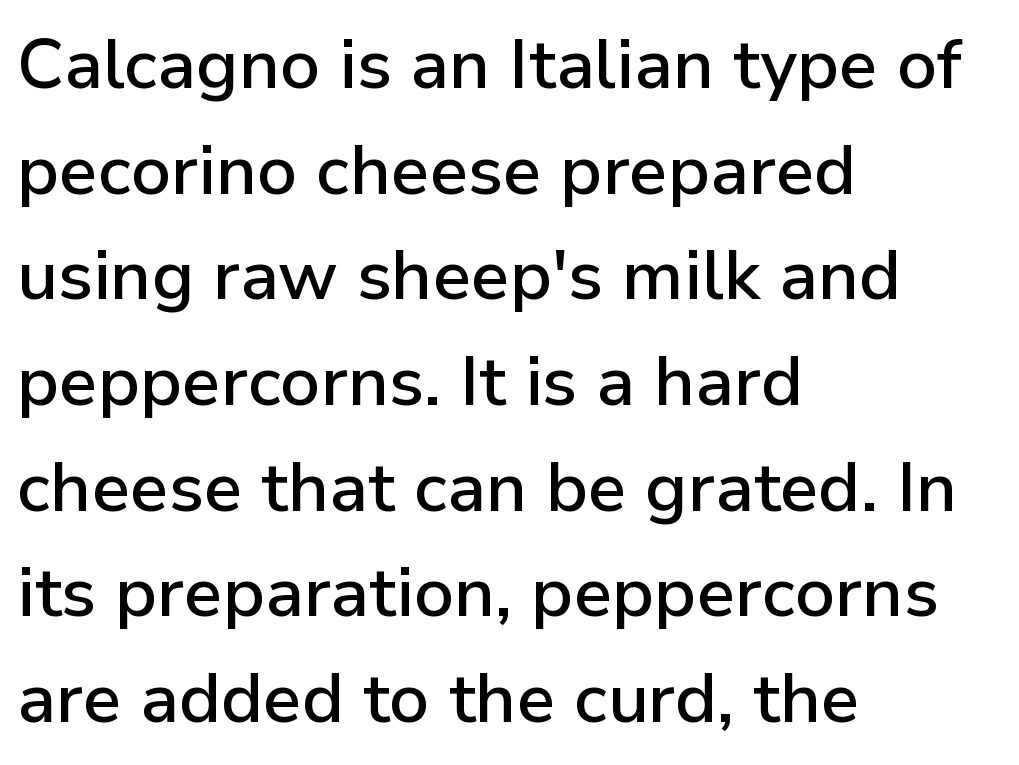
{"serif": "no", "italic": "no", "width": "normal", "stroke_contrast": "low", "x_height": "medium", "monospaced": "no", "underline": "no", "align": "left", "line_spacing": "normal", "line_spacing_ratio": 1.51, "letter_spacing": "normal", "letter_spacing_em": 0.0, "glyph_px": 70}
